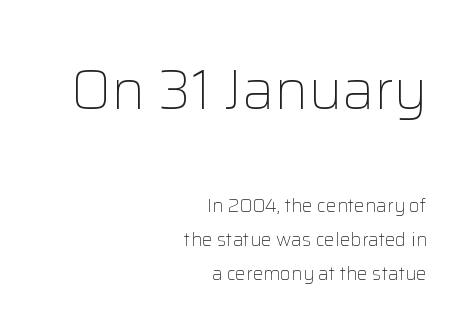
Q: Is the text bold? A: No.
Q: Is the text italic (slanted)? A: No, it is upright.
Q: Is the typeface a serif or a sans-serif typeface? A: Sans-serif.
Q: Is the text underlined? A: No.
Q: How is the paragraph aligned? A: Right-aligned.
Q: Is the spacing between letters normal or unusually wide? A: Normal.
Q: Which block of text is set in a larger size, the first (top) or the second (bottom)? A: The first (top) one.
Q: Width (condensed, normal, or wide)? A: Normal.
Q: Stroke contrast? A: Low.
Q: x-height? A: Medium.
Q: Monospaced? A: No.
